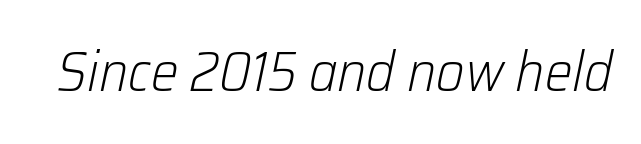
Q: Is the text bold? A: No.
Q: Is the text italic (slanted)? A: Yes, it leans right by about 12 degrees.
Q: Is the text underlined? A: No.
Q: Is the spacing between letters normal or unusually wide? A: Normal.
Q: Width (condensed, normal, or wide)? A: Normal.
Q: Stroke contrast? A: Low.
Q: x-height? A: Medium.
Q: Monospaced? A: No.
